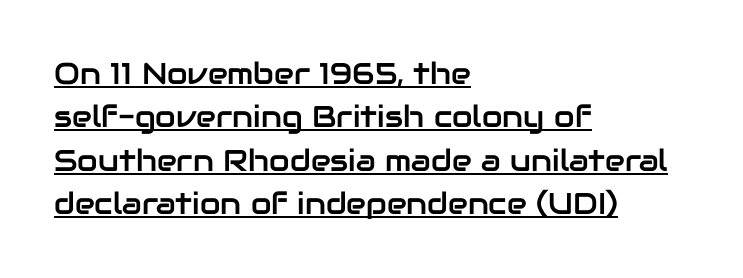
Q: Is the text italic (slanted)? A: No, it is upright.
Q: Is the typeface a serif or a sans-serif typeface? A: Sans-serif.
Q: Is the text underlined? A: Yes.
Q: How is the paragraph aligned? A: Left-aligned.
Q: Is the spacing between letters normal or unusually wide? A: Normal.
Q: Is the spacing between lines tight, normal or loose? A: Normal.
Q: Width (condensed, normal, or wide)? A: Normal.
Q: Stroke contrast? A: Low.
Q: x-height? A: Medium.
Q: Monospaced? A: No.
